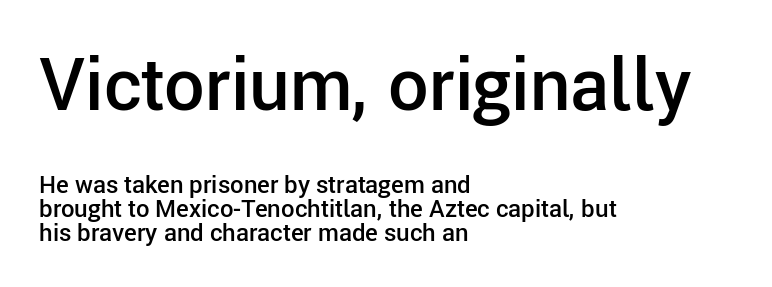
Q: Is the text bold? A: Semi-bold.
Q: Is the text italic (slanted)? A: No, it is upright.
Q: Is the typeface a serif or a sans-serif typeface? A: Sans-serif.
Q: Is the text underlined? A: No.
Q: How is the paragraph aligned? A: Left-aligned.
Q: Is the spacing between letters normal or unusually wide? A: Normal.
Q: Is the spacing between lines tight, normal or loose? A: Tight.
Q: Which block of text is set in a larger size, the first (top) or the second (bottom)? A: The first (top) one.
Q: Width (condensed, normal, or wide)? A: Normal.
Q: Stroke contrast? A: Low.
Q: x-height? A: Medium.
Q: Monospaced? A: No.
